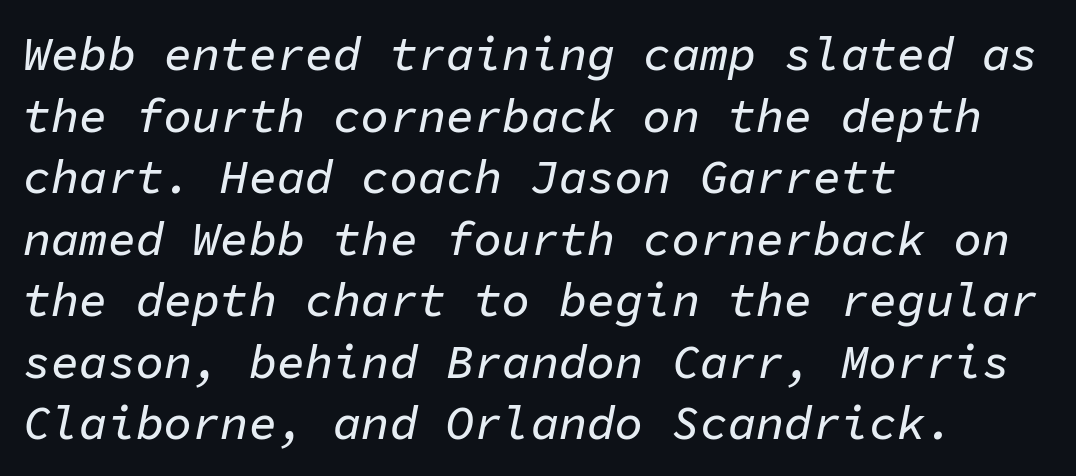
Q: Is the text italic (slanted)? A: Yes, it leans right by about 11 degrees.
Q: Is the text underlined? A: No.
Q: How is the paragraph aligned? A: Left-aligned.
Q: Is the spacing between letters normal or unusually wide? A: Normal.
Q: Is the spacing between lines tight, normal or loose? A: Normal.
Q: Width (condensed, normal, or wide)? A: Normal.
Q: Stroke contrast? A: Low.
Q: x-height? A: Medium.
Q: Monospaced? A: Yes.
